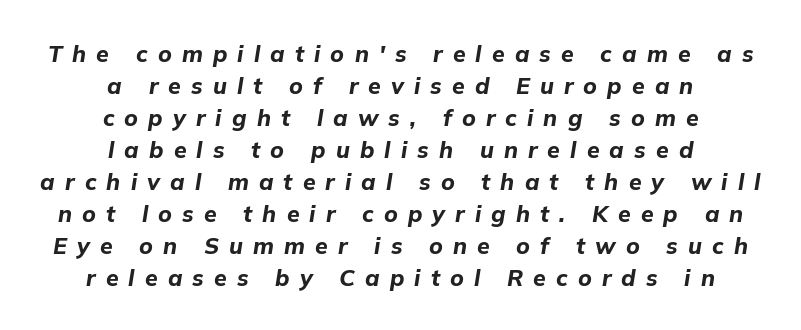
Does the lettering tilt? It does — this is italic. This sample uses expanded letter spacing, leaving extra air between glyphs. Descenders hang freely into open space. Does the weight exceed regular? Yes, all the way to bold. A student would call this center alignment; a typographer would say set centered. Rows of type keep a routine distance in the vertical direction.
